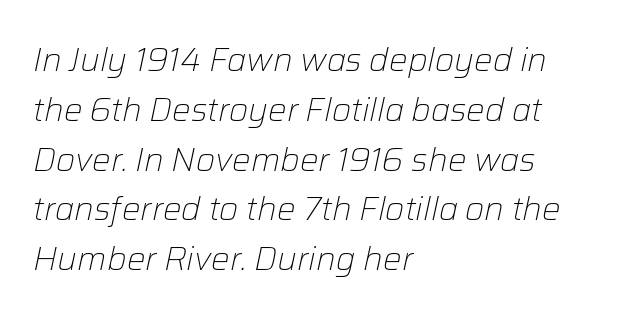
{"italic": "yes", "lean": "right", "slant_degrees": 12, "bold": "no", "weight": "light", "width": "normal", "stroke_contrast": "low", "x_height": "medium", "monospaced": "no", "underline": "no", "align": "left", "line_spacing": "normal", "line_spacing_ratio": 1.51, "letter_spacing": "normal", "letter_spacing_em": 0.0, "glyph_px": 33}
